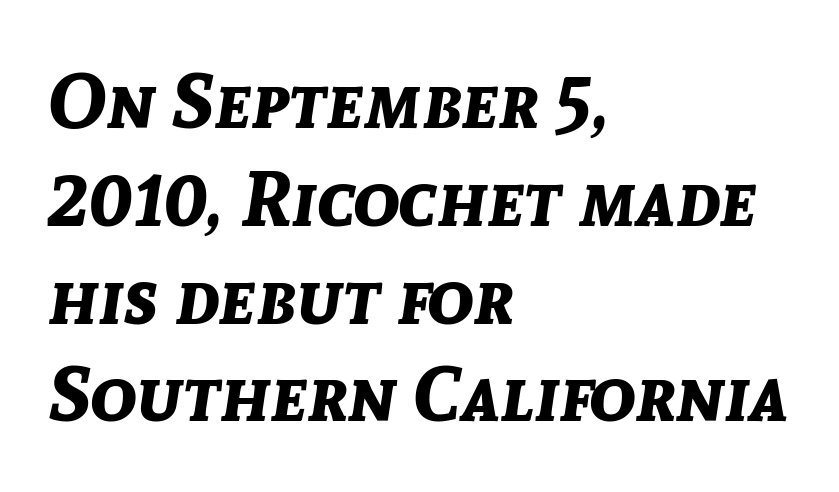
Q: Is the text bold? A: Yes.
Q: Is the text italic (slanted)? A: Yes, it leans right by about 8 degrees.
Q: Is the text underlined? A: No.
Q: How is the paragraph aligned? A: Left-aligned.
Q: Is the spacing between letters normal or unusually wide? A: Normal.
Q: Is the spacing between lines tight, normal or loose? A: Normal.
Q: Width (condensed, normal, or wide)? A: Normal.
Q: Stroke contrast? A: Low.
Q: x-height? A: Medium.
Q: Monospaced? A: No.
